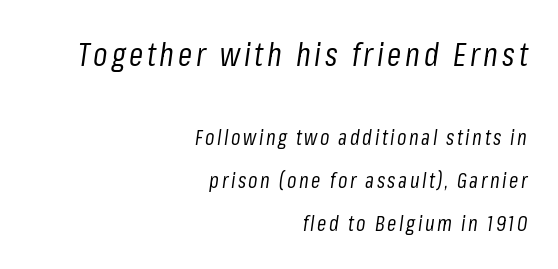
{"italic": "yes", "lean": "right", "slant_degrees": 8, "bold": "no", "weight": "regular", "width": "condensed", "stroke_contrast": "low", "x_height": "medium", "monospaced": "no", "underline": "no", "align": "right", "line_spacing": "loose", "line_spacing_ratio": 2.05, "larger_block": "first", "size_ratio": 1.52, "glyph_px": 32}
